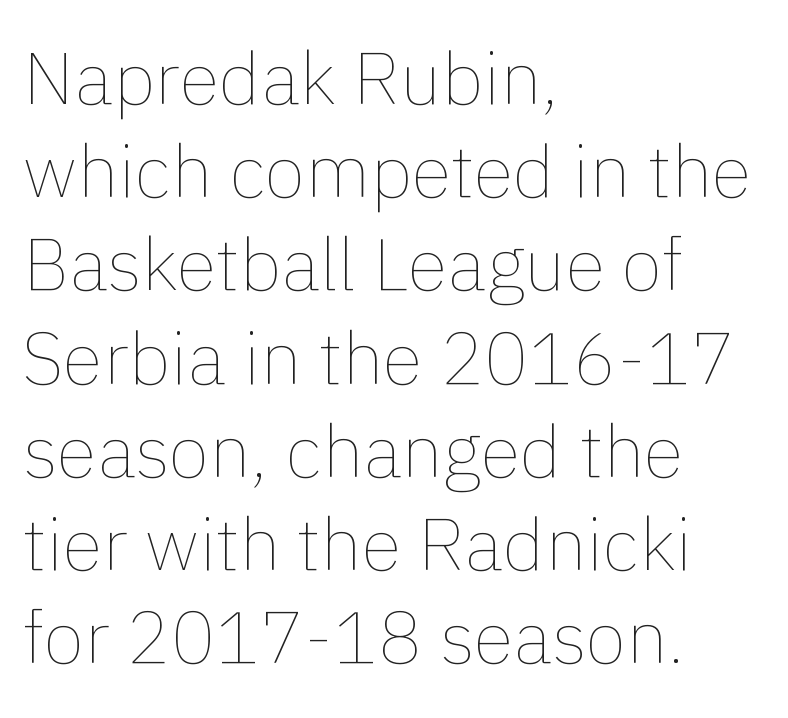
{"italic": "no", "bold": "no", "weight": "thin", "width": "normal", "stroke_contrast": "low", "x_height": "medium", "monospaced": "no", "underline": "no", "align": "left", "line_spacing": "normal", "line_spacing_ratio": 1.26, "letter_spacing": "normal", "letter_spacing_em": 0.0, "glyph_px": 74}
